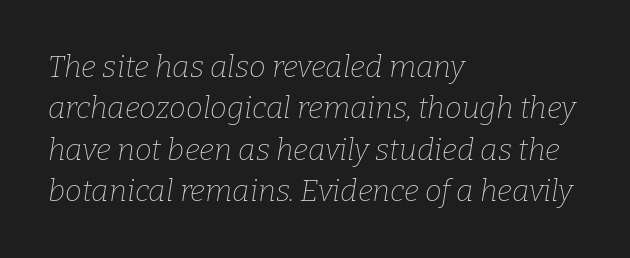
Q: Is the text bold? A: No.
Q: Is the text italic (slanted)? A: Yes, it leans right by about 9 degrees.
Q: Is the typeface a serif or a sans-serif typeface? A: Serif.
Q: Is the text underlined? A: No.
Q: How is the paragraph aligned? A: Left-aligned.
Q: Is the spacing between letters normal or unusually wide? A: Normal.
Q: Is the spacing between lines tight, normal or loose? A: Normal.
Q: Width (condensed, normal, or wide)? A: Normal.
Q: Stroke contrast? A: Low.
Q: x-height? A: Medium.
Q: Monospaced? A: No.
